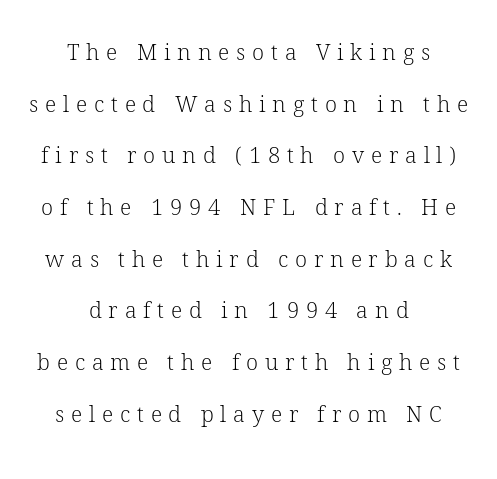
The face used here is rendered with a markedly widened letterfit. Characters remain perfectly vertical along every line. The rendering uses a large line-height, opening up the rows. Underline: absent.
